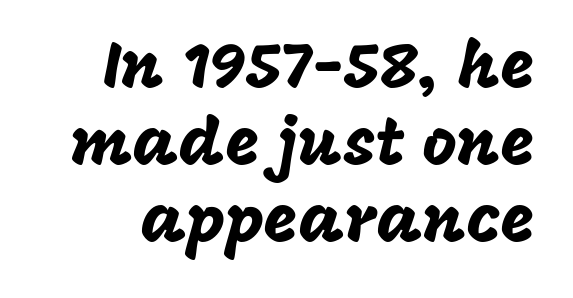
The image shows 66 px sans-serif type; set line spacing 1.17x, normal letter spacing, not underlined; low stroke contrast and a large x-height.
